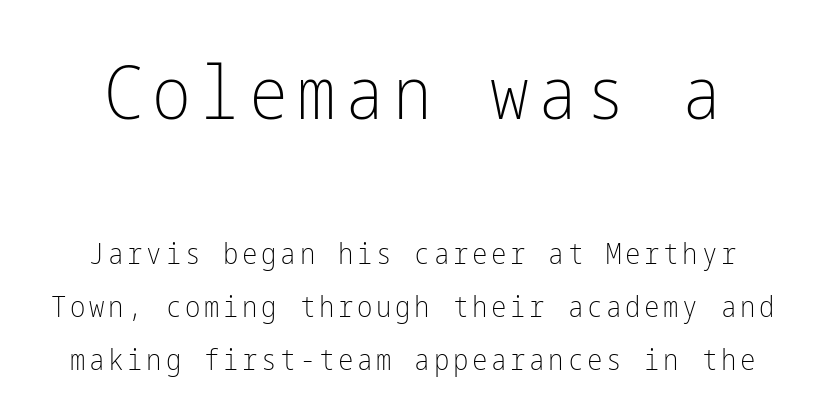
Rendered with straight, roman letterforms. The letters look calm and open, with moderate or lighter stems. This is sans-serif lettering, the kind often seen on screens and signage. Here the first block reads like a headline and the second like body copy. Plain, unruled lines of type.
